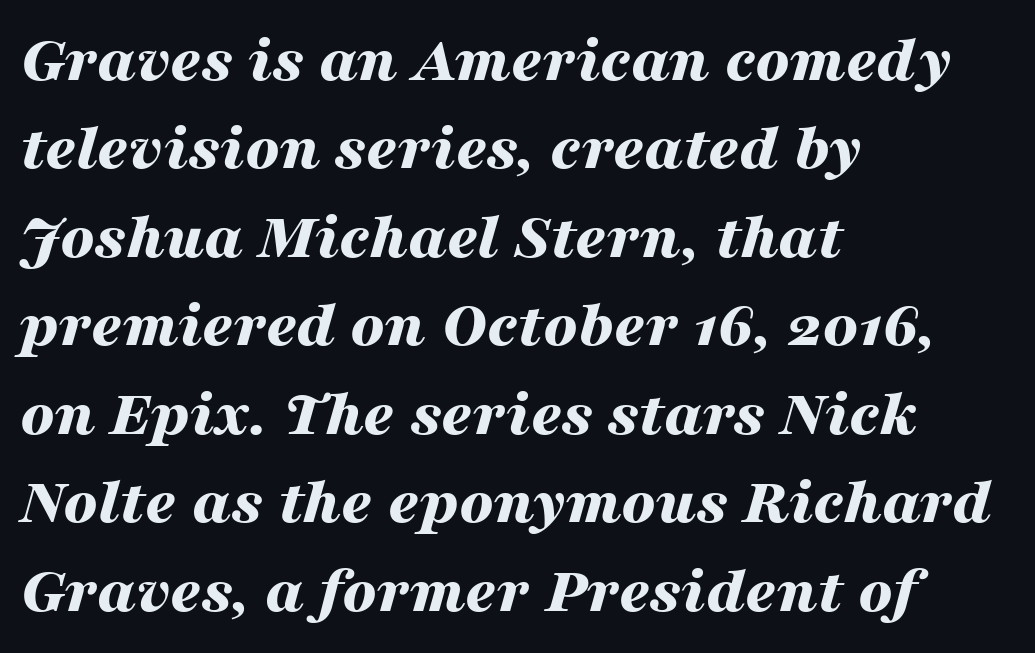
Q: Is the text bold? A: Yes.
Q: Is the text italic (slanted)? A: Yes, it leans right by about 16 degrees.
Q: Is the text underlined? A: No.
Q: How is the paragraph aligned? A: Left-aligned.
Q: Is the spacing between letters normal or unusually wide? A: Normal.
Q: Is the spacing between lines tight, normal or loose? A: Normal.
Q: Width (condensed, normal, or wide)? A: Wide.
Q: Stroke contrast? A: Medium.
Q: x-height? A: Medium.
Q: Monospaced? A: No.
